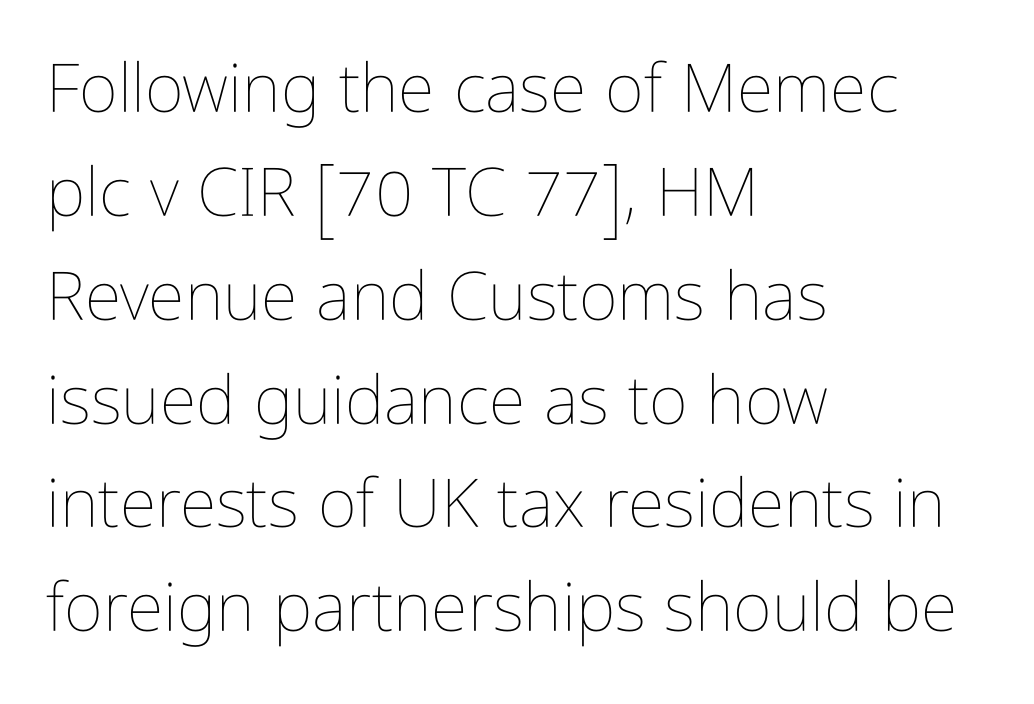
Descender tails drop into unmarked territory. Is the block centered? No — it sits flush against the left margin. The cut favours lightness, reaching ordinary text weight at its darkest. Leading: standard.
